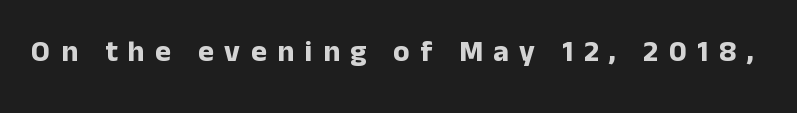
Weight check: bold — yes, fully. Note the varied advance widths — an 'i' is clearly narrower than an 'm'. The space beneath each line is pristine and unruled. You can tell from the bare stems that sans-serif type was used. Between one letter and the next there's a generous, obvious gap. Do the letters lean? They stand straight.
